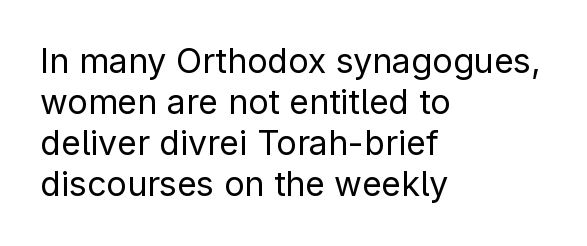
Ink coverage per letter is moderate at most. The paragraph has a hard left edge and a soft right edge. Beneath every word, the page is bare. Nope, no serifs anywhere on these letters. Think of a printed novel: that variable character pitch is what you see here.
